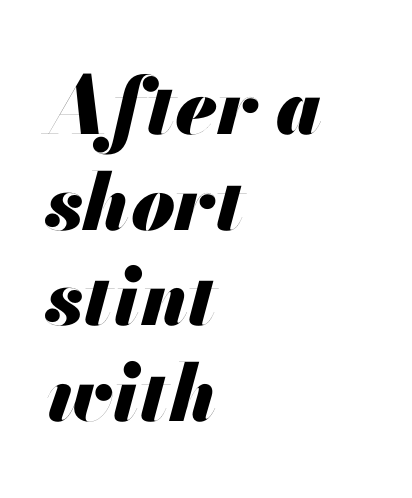
{"italic": "yes", "lean": "right", "slant_degrees": 13, "bold": "yes", "weight": "heavy", "width": "normal", "stroke_contrast": "medium", "x_height": "small", "monospaced": "no", "underline": "no", "align": "left", "line_spacing_ratio": 1.21, "letter_spacing": "normal", "letter_spacing_em": 0.0, "glyph_px": 79}
